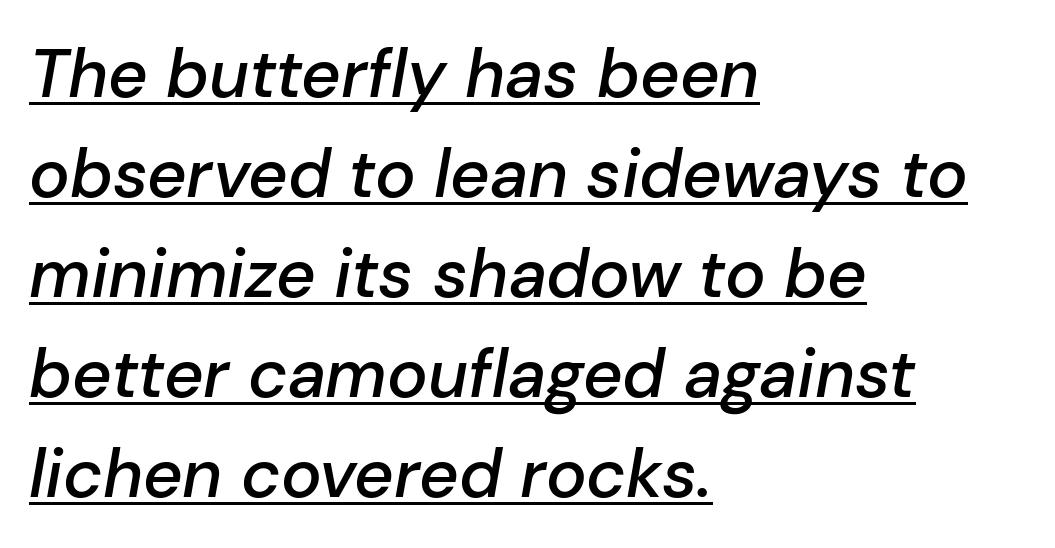
{"italic": "yes", "lean": "right", "slant_degrees": 10, "bold": "semi", "weight": "semibold", "width": "normal", "stroke_contrast": "low", "x_height": "medium", "monospaced": "no", "underline": "yes", "align": "left", "line_spacing": "normal", "line_spacing_ratio": 1.47, "letter_spacing": "normal", "letter_spacing_em": 0.0, "glyph_px": 68}
